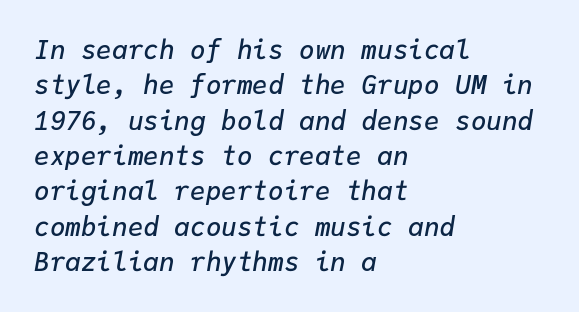
The setting favours the left margin, as ordinary paragraphs usually do. The line texture is even and compact thanks to regular tracking. Evenly set lines give the paragraph a standard silhouette. These lines were composed using italics. The strokes are fattened partway — semibold, not bold.
